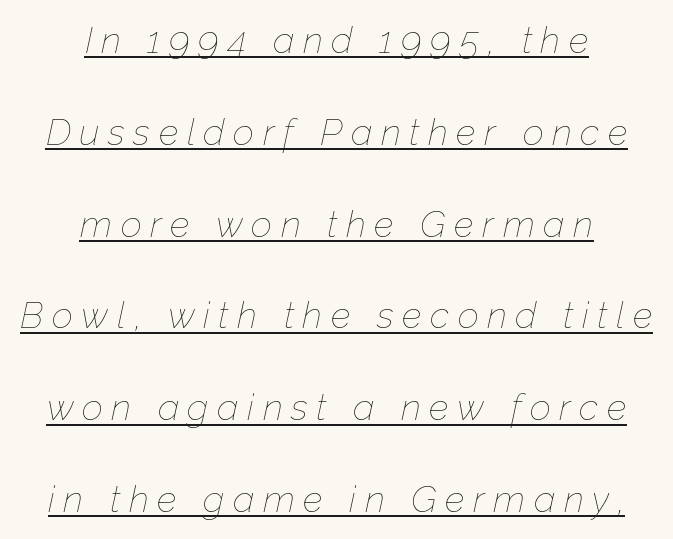
Q: Is the text bold? A: No.
Q: Is the text italic (slanted)? A: Yes, it leans right by about 12 degrees.
Q: Is the text underlined? A: Yes.
Q: How is the paragraph aligned? A: Centered.
Q: Is the spacing between letters normal or unusually wide? A: Unusually wide.
Q: Is the spacing between lines tight, normal or loose? A: Loose.
Q: Width (condensed, normal, or wide)? A: Normal.
Q: Stroke contrast? A: Low.
Q: x-height? A: Medium.
Q: Monospaced? A: No.
